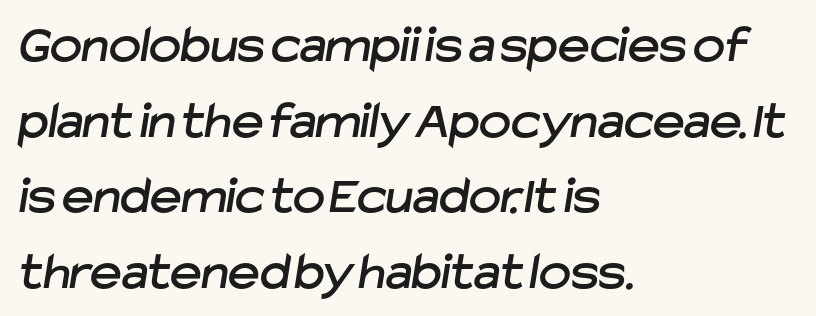
{"serif": "no", "width": "normal", "stroke_contrast": "low", "x_height": "medium", "monospaced": "no", "underline": "no", "align": "left", "line_spacing": "normal", "line_spacing_ratio": 1.4, "letter_spacing": "normal", "letter_spacing_em": 0.0, "glyph_px": 54}
